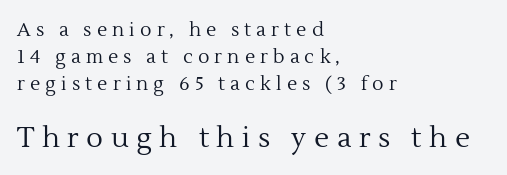
Someone cranked the tracking dial way up on this one. Looks like regular typesetting: each glyph gets only the width it needs. Layout note: lines flush left. Decoration check: the copy has no underline.
